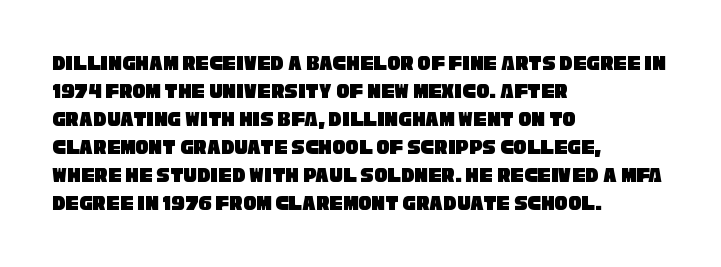
Q: Is the text underlined? A: No.
Q: How is the paragraph aligned? A: Left-aligned.
Q: Is the spacing between letters normal or unusually wide? A: Normal.
Q: Is the spacing between lines tight, normal or loose? A: Normal.
